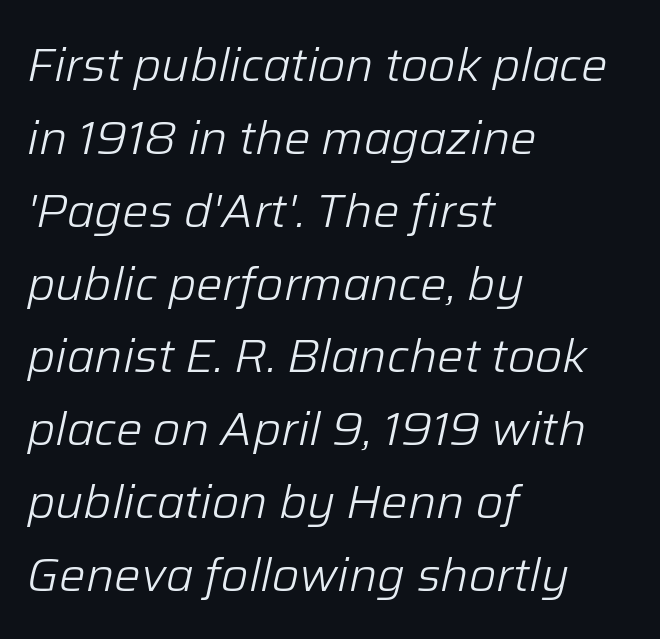
The image shows 47 px light type, italic (leaning right); set left-aligned, normal line spacing (1.55x), normal letter spacing, not underlined; low stroke contrast and a medium x-height.
